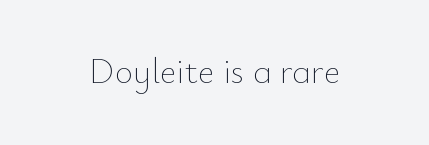
Proportional: the letters do not fall into vertical columns. Rule under the text: the space is simply empty. Is there any slant? The stems are plumb. On a weight scale, this lands at 450 or below. This rendering leaves character spacing at its baseline value.
